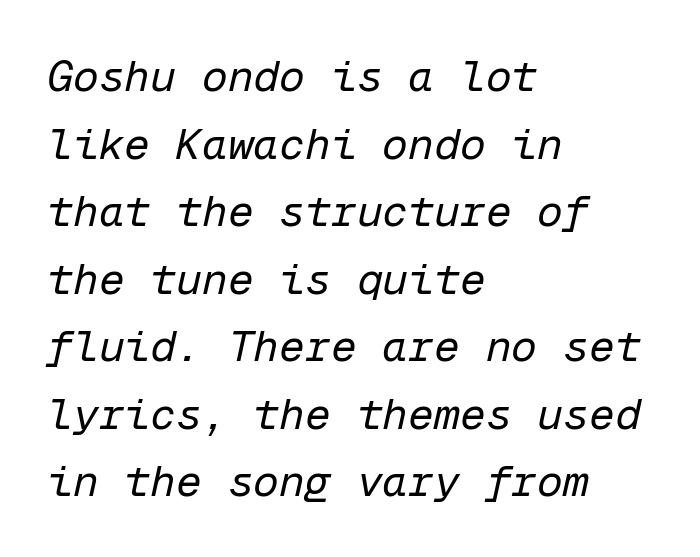
{"italic": "yes", "lean": "right", "slant_degrees": 12, "bold": "no", "weight": "regular", "width": "normal", "stroke_contrast": "low", "x_height": "medium", "monospaced": "yes", "underline": "no", "align": "left", "line_spacing": "normal", "line_spacing_ratio": 1.57, "letter_spacing": "normal", "letter_spacing_em": 0.0, "glyph_px": 43}
